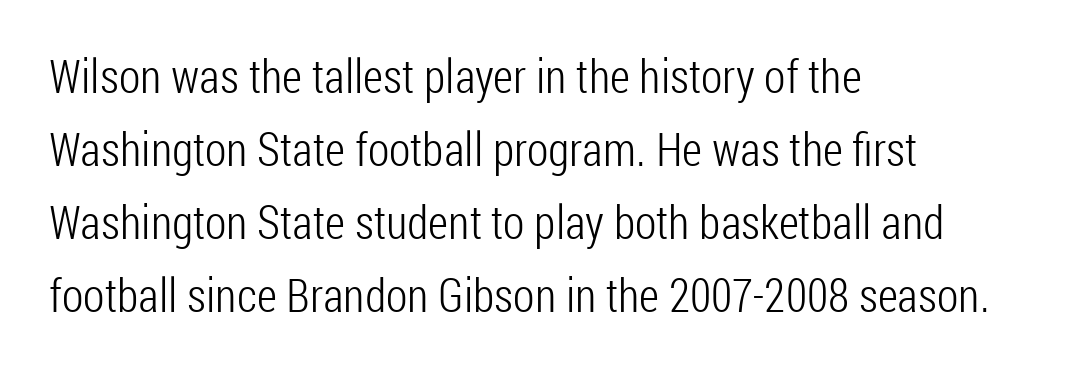
{"serif": "no", "italic": "no", "bold": "no", "weight": "light", "width": "condensed", "stroke_contrast": "low", "x_height": "medium", "monospaced": "no", "underline": "no", "align": "left", "line_spacing": "normal", "line_spacing_ratio": 1.55, "letter_spacing": "normal", "letter_spacing_em": 0.0, "glyph_px": 47}
